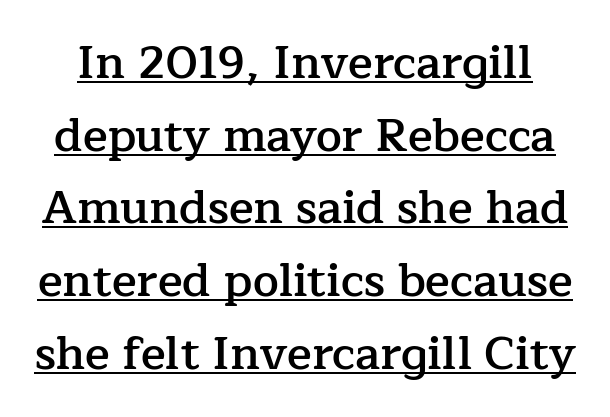
The image shows 46 px semibold serif type, upright; set normal line spacing (1.58x), normal letter spacing, underlined; low stroke contrast and a medium x-height.
